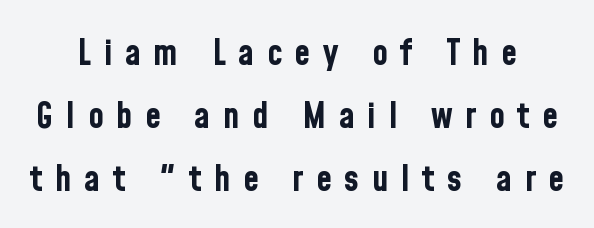
Q: Is the text bold? A: Yes.
Q: Is the text italic (slanted)? A: No, it is upright.
Q: Is the typeface a serif or a sans-serif typeface? A: Sans-serif.
Q: Is the text underlined? A: No.
Q: Is the spacing between letters normal or unusually wide? A: Unusually wide.
Q: Width (condensed, normal, or wide)? A: Condensed.
Q: Stroke contrast? A: Low.
Q: x-height? A: Medium.
Q: Monospaced? A: No.
